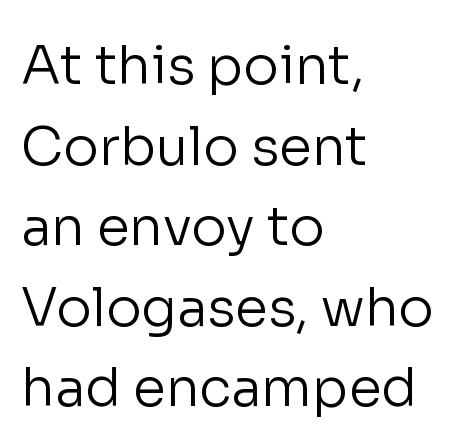
{"serif": "no", "italic": "no", "bold": "no", "weight": "regular", "width": "normal", "stroke_contrast": "low", "x_height": "medium", "monospaced": "no", "underline": "no", "align": "left", "line_spacing": "normal", "line_spacing_ratio": 1.52, "letter_spacing": "normal", "letter_spacing_em": 0.0, "glyph_px": 53}
